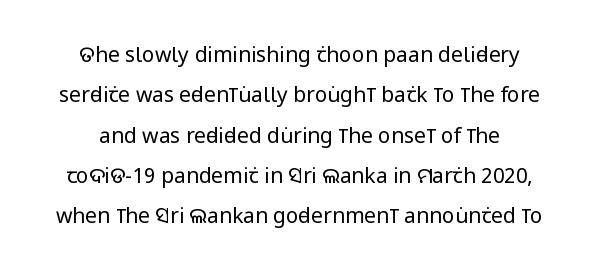
{"italic": "no", "bold": "no", "underline": "no", "line_spacing": "loose", "line_spacing_ratio": 1.92, "letter_spacing": "normal", "letter_spacing_em": 0.0, "glyph_px": 21}
